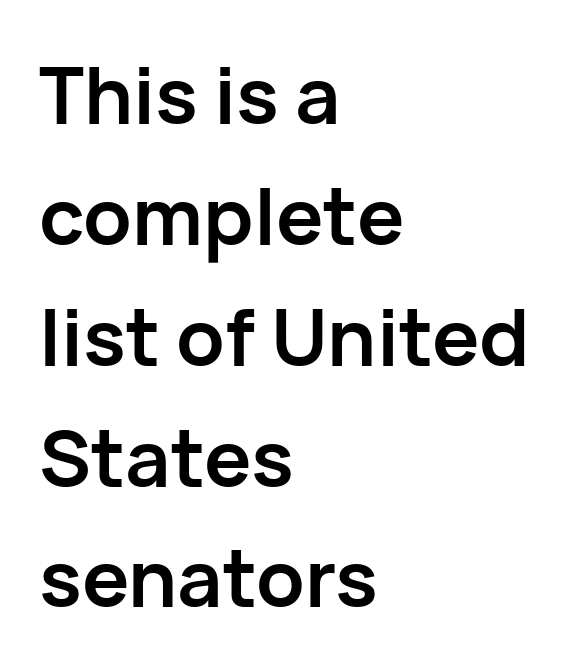
The image shows 79 px semibold sans-serif type, upright; set left-aligned, normal line spacing (1.53x), normal letter spacing, not underlined; low stroke contrast and a medium x-height.
